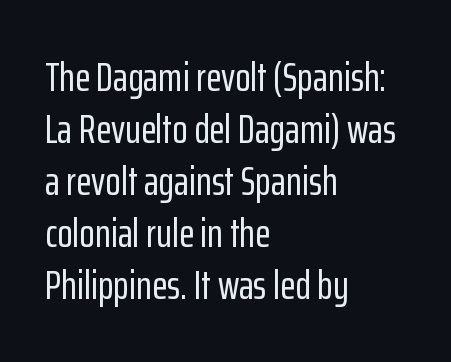
The image shows 40 px condensed sans-serif type, upright; set left-aligned, normal line spacing (1.3x), normal letter spacing, not underlined; low stroke contrast and a medium x-height.
